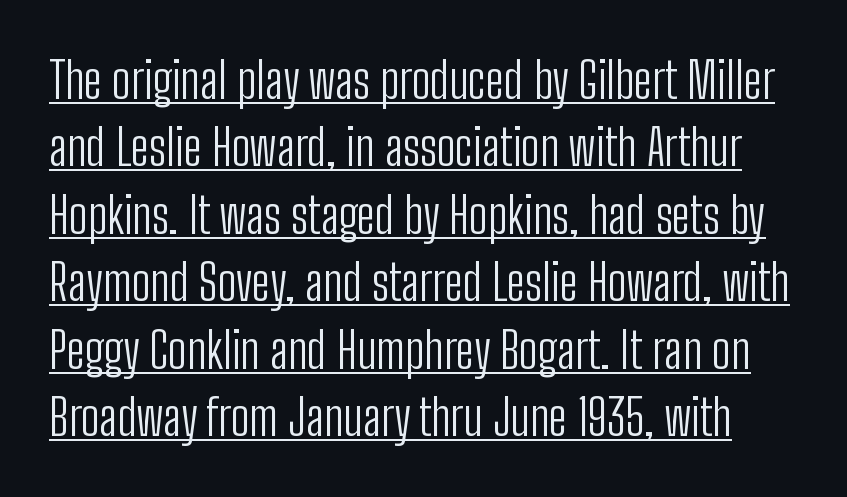
Q: Is the text bold? A: No.
Q: Is the text italic (slanted)? A: No, it is upright.
Q: Is the typeface a serif or a sans-serif typeface? A: Sans-serif.
Q: Is the text underlined? A: Yes.
Q: Is the spacing between letters normal or unusually wide? A: Normal.
Q: Is the spacing between lines tight, normal or loose? A: Normal.
Q: Width (condensed, normal, or wide)? A: Condensed.
Q: Stroke contrast? A: Low.
Q: x-height? A: Medium.
Q: Monospaced? A: No.
